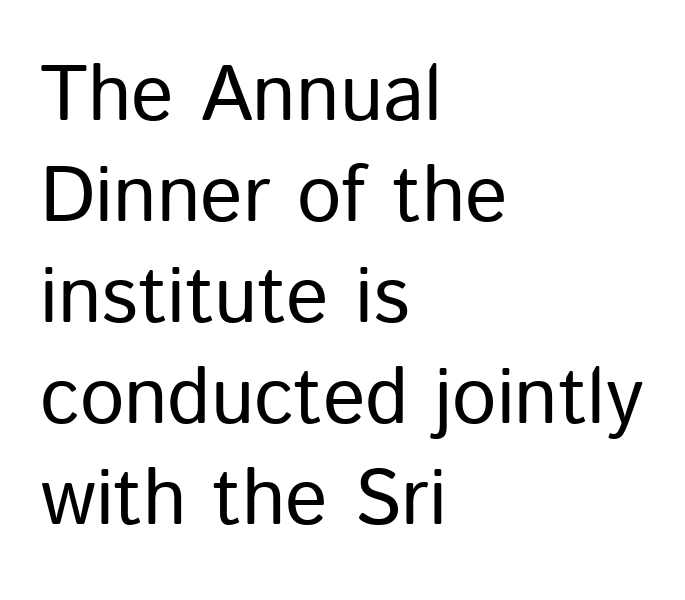
Q: Is the text bold? A: No.
Q: Is the text italic (slanted)? A: No, it is upright.
Q: Is the typeface a serif or a sans-serif typeface? A: Sans-serif.
Q: Is the text underlined? A: No.
Q: How is the paragraph aligned? A: Left-aligned.
Q: Is the spacing between letters normal or unusually wide? A: Normal.
Q: Is the spacing between lines tight, normal or loose? A: Normal.
Q: Width (condensed, normal, or wide)? A: Normal.
Q: Stroke contrast? A: Low.
Q: x-height? A: Medium.
Q: Monospaced? A: No.
